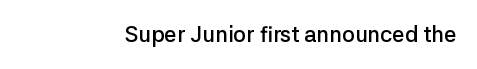
Q: Is the text bold? A: Semi-bold.
Q: Is the text italic (slanted)? A: No, it is upright.
Q: Is the text underlined? A: No.
Q: Is the spacing between letters normal or unusually wide? A: Normal.
